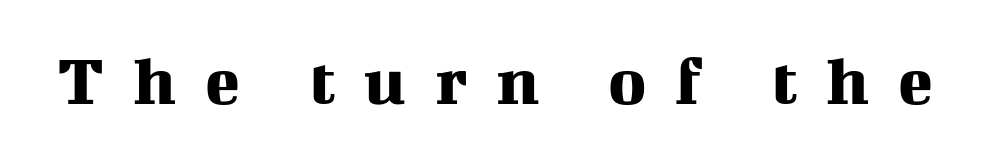
{"serif": "yes", "italic": "no", "width": "normal", "stroke_contrast": "medium", "x_height": "medium", "monospaced": "no", "underline": "no", "letter_spacing": "wide", "letter_spacing_em": 0.4, "glyph_px": 72}
